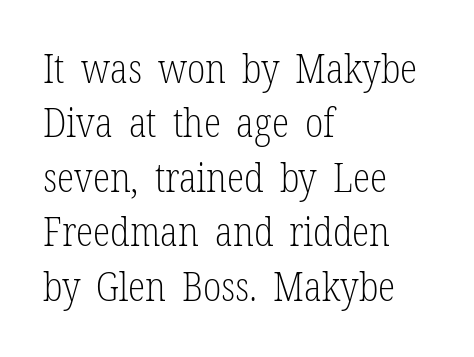
The image shows 40 px light, condensed serif type, upright; set left-aligned, normal line spacing (1.36x), normal letter spacing, not underlined; low stroke contrast and a medium x-height.
